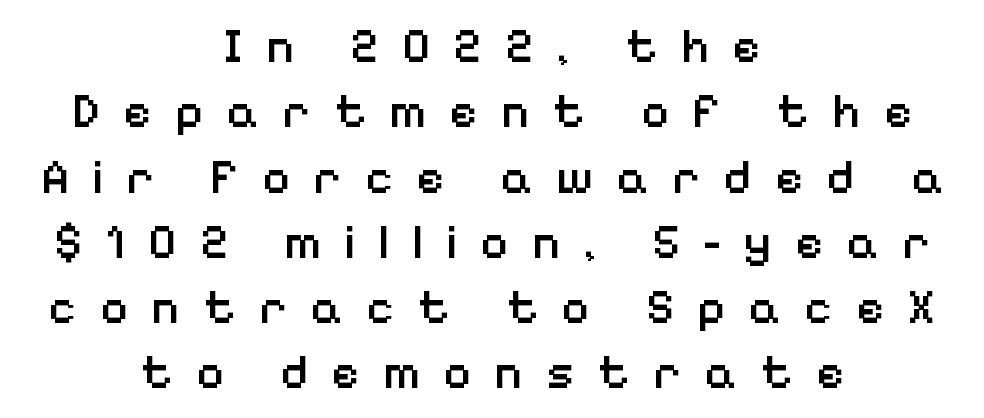
Q: Is the text bold? A: Semi-bold.
Q: Is the text italic (slanted)? A: No, it is upright.
Q: Is the typeface a serif or a sans-serif typeface? A: Sans-serif.
Q: Is the text underlined? A: No.
Q: How is the paragraph aligned? A: Centered.
Q: Is the spacing between letters normal or unusually wide? A: Unusually wide.
Q: Is the spacing between lines tight, normal or loose? A: Normal.
Q: Width (condensed, normal, or wide)? A: Normal.
Q: Stroke contrast? A: Low.
Q: x-height? A: Medium.
Q: Monospaced? A: No.
